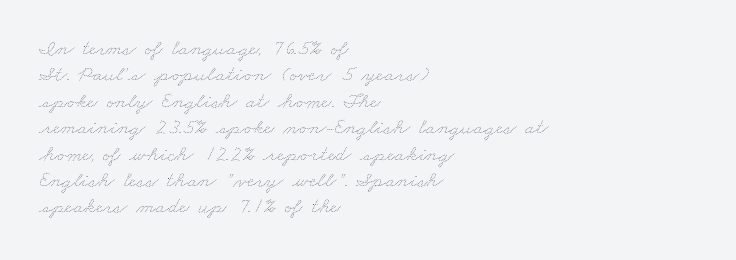
{"bold": "no", "underline": "no", "align": "left", "line_spacing_ratio": 1.2, "letter_spacing": "normal", "letter_spacing_em": 0.0, "glyph_px": 22}
